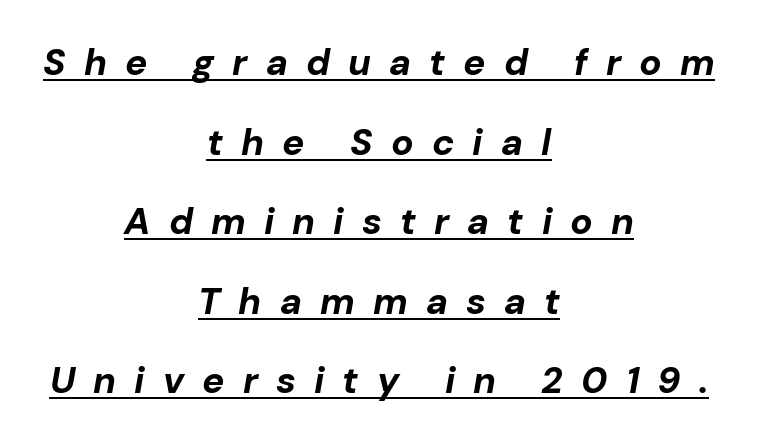
The image shows 37 px bold type, italic (leaning right); set centered, loose line spacing (2.15x), unusually wide letter spacing (+0.49 em), underlined; low stroke contrast and a medium x-height.
